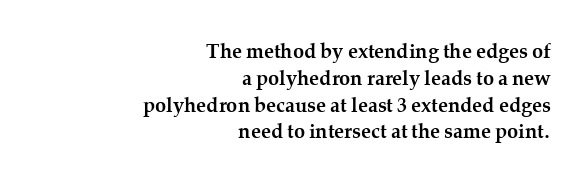
{"italic": "no", "bold": "yes", "underline": "no", "align": "right", "line_spacing": "normal", "line_spacing_ratio": 1.34, "letter_spacing": "normal", "letter_spacing_em": 0.0, "glyph_px": 20}
